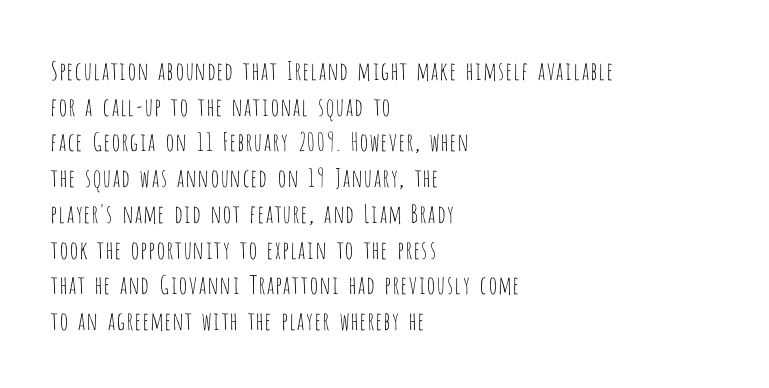
{"italic": "no", "bold": "no", "underline": "no", "align": "left", "line_spacing": "normal", "line_spacing_ratio": 1.43, "letter_spacing": "normal", "letter_spacing_em": 0.0, "glyph_px": 25}
